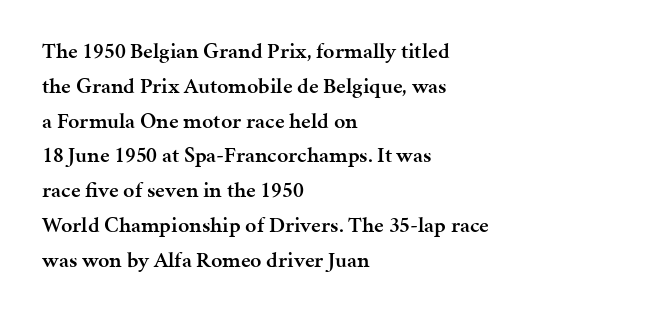
The image shows 22 px text type, upright; set left-aligned, normal line spacing (1.58x), normal letter spacing, not underlined.
